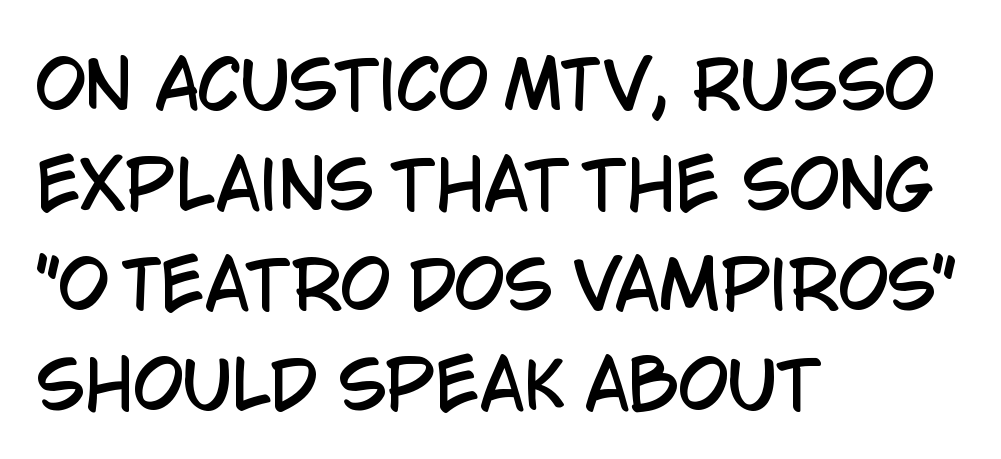
{"serif": "no", "italic": "no", "width": "condensed", "stroke_contrast": "low", "x_height": "large", "monospaced": "no", "underline": "no", "align": "left", "line_spacing": "normal", "line_spacing_ratio": 1.54, "letter_spacing": "normal", "letter_spacing_em": 0.0, "glyph_px": 65}
